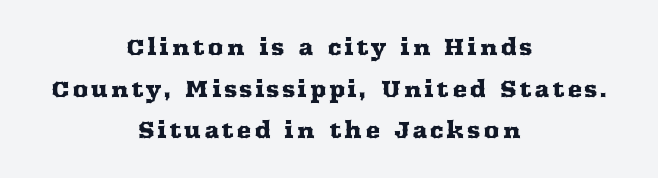
Q: Is the text italic (slanted)? A: No, it is upright.
Q: Is the text underlined? A: No.
Q: How is the paragraph aligned? A: Centered.
